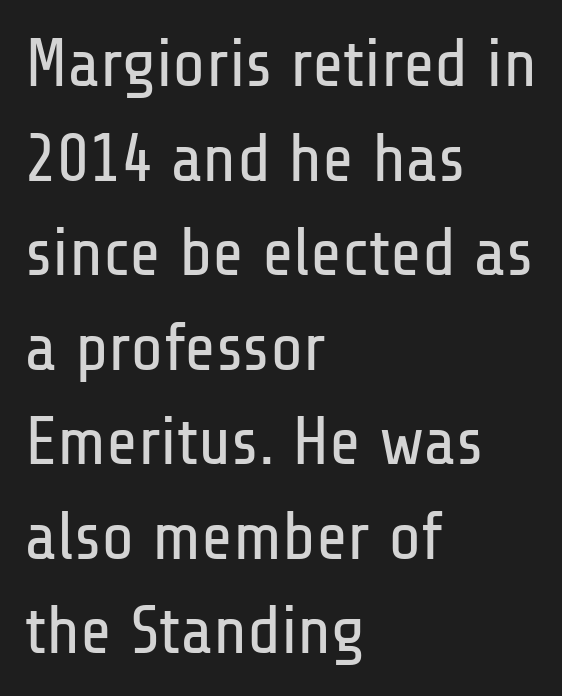
{"serif": "no", "italic": "no", "bold": "no", "weight": "regular", "width": "condensed", "stroke_contrast": "low", "x_height": "medium", "monospaced": "no", "underline": "no", "align": "left", "line_spacing": "normal", "line_spacing_ratio": 1.39, "letter_spacing": "normal", "letter_spacing_em": 0.0, "glyph_px": 68}
